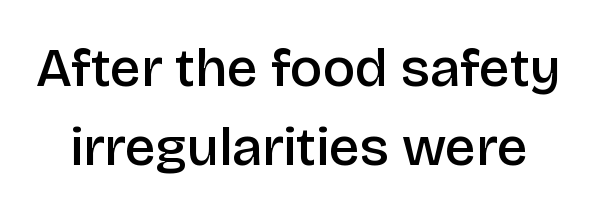
Q: Is the text bold? A: Semi-bold.
Q: Is the text italic (slanted)? A: No, it is upright.
Q: Is the typeface a serif or a sans-serif typeface? A: Sans-serif.
Q: Is the text underlined? A: No.
Q: Is the spacing between letters normal or unusually wide? A: Normal.
Q: Is the spacing between lines tight, normal or loose? A: Normal.
Q: Width (condensed, normal, or wide)? A: Normal.
Q: Stroke contrast? A: Low.
Q: x-height? A: Large.
Q: Monospaced? A: No.
